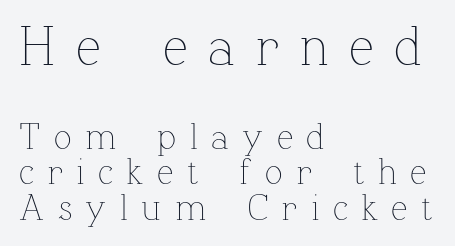
Q: Is the text bold? A: No.
Q: Is the text italic (slanted)? A: No, it is upright.
Q: Is the text underlined? A: No.
Q: How is the paragraph aligned? A: Left-aligned.
Q: Is the spacing between letters normal or unusually wide? A: Unusually wide.
Q: Is the spacing between lines tight, normal or loose? A: Tight.
Q: Which block of text is set in a larger size, the first (top) or the second (bottom)? A: The first (top) one.
Q: Width (condensed, normal, or wide)? A: Normal.
Q: Stroke contrast? A: Low.
Q: x-height? A: Medium.
Q: Monospaced? A: No.
